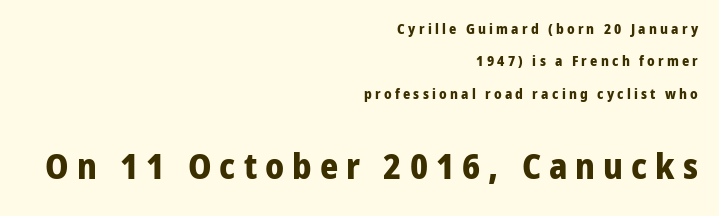
The image shows 35 px bold sans-serif type, upright; set right-aligned, loose line spacing (2.31x), unusually wide letter spacing (+0.23 em), not underlined; the second (bottom) block is 2.5x larger; low stroke contrast and a medium x-height.
